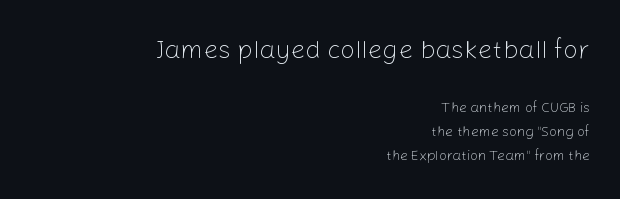
{"italic": "no", "bold": "no", "underline": "no", "align": "right", "line_spacing_ratio": 1.72, "letter_spacing": "normal", "letter_spacing_em": 0.0, "larger_block": "first", "size_ratio": 1.86, "glyph_px": 26}
